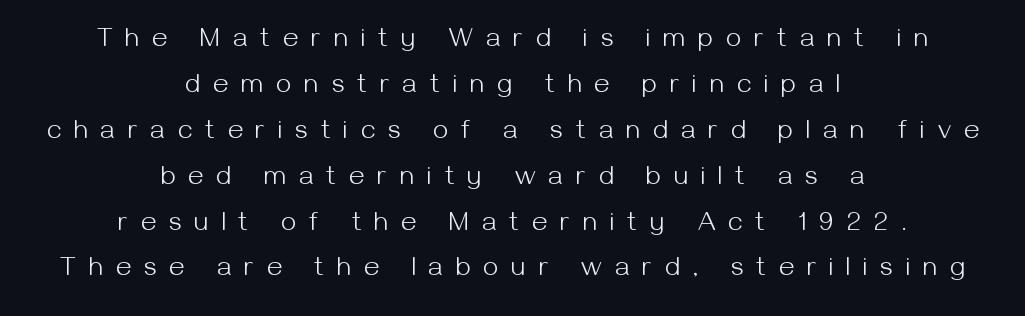
The image shows 27 px text type, upright; set centered, normal line spacing (1.7x), unusually wide letter spacing (+0.49 em), not underlined.
